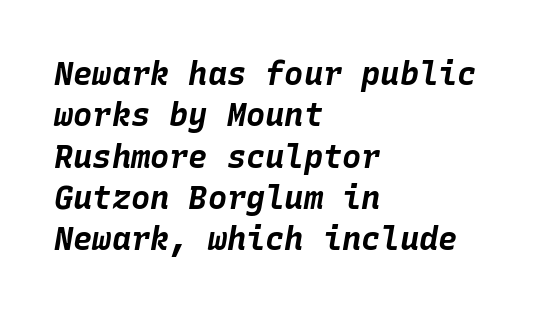
{"italic": "yes", "lean": "right", "slant_degrees": 10, "bold": "yes", "weight": "bold", "width": "normal", "stroke_contrast": "low", "x_height": "large", "monospaced": "yes", "underline": "no", "align": "left", "line_spacing": "normal", "line_spacing_ratio": 1.29, "letter_spacing": "normal", "letter_spacing_em": 0.0, "glyph_px": 32}
